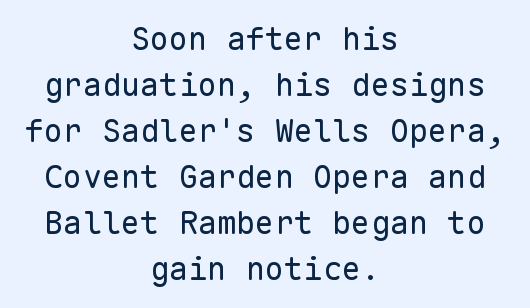
The rendering uses typewriter-style spacing with identical character cells. This sample keeps an unexceptional amount of space between lines. A centered setting, common on invitations and titles, is used for this passage. The designer went with a sans here, leaving each stem footless. How are the letters spaced? Ordinarily, with no added tracking.
